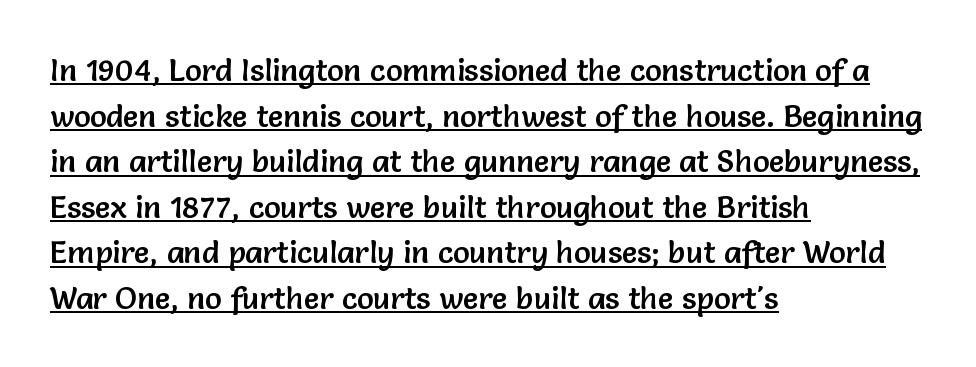
Q: Is the text italic (slanted)? A: No, it is upright.
Q: Is the typeface a serif or a sans-serif typeface? A: Sans-serif.
Q: Is the text underlined? A: Yes.
Q: How is the paragraph aligned? A: Left-aligned.
Q: Is the spacing between letters normal or unusually wide? A: Normal.
Q: Is the spacing between lines tight, normal or loose? A: Normal.
Q: Width (condensed, normal, or wide)? A: Normal.
Q: Stroke contrast? A: Low.
Q: x-height? A: Medium.
Q: Monospaced? A: No.
